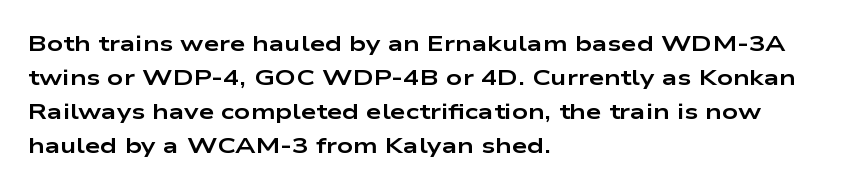
Q: Is the text bold? A: Yes.
Q: Is the text italic (slanted)? A: No, it is upright.
Q: Is the text underlined? A: No.
Q: How is the paragraph aligned? A: Left-aligned.
Q: Is the spacing between letters normal or unusually wide? A: Normal.
Q: Is the spacing between lines tight, normal or loose? A: Normal.
